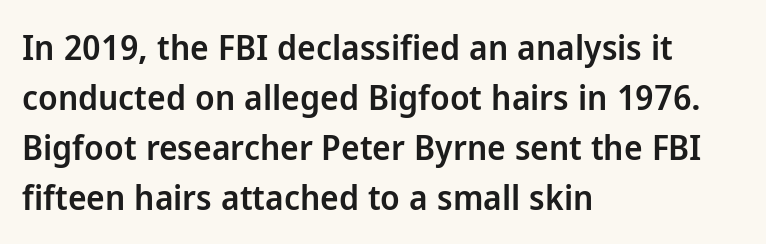
{"serif": "no", "italic": "no", "bold": "semi", "weight": "semibold", "width": "normal", "stroke_contrast": "low", "x_height": "medium", "monospaced": "no", "underline": "no", "align": "left", "line_spacing": "normal", "line_spacing_ratio": 1.43, "letter_spacing": "normal", "letter_spacing_em": 0.0, "glyph_px": 35}
